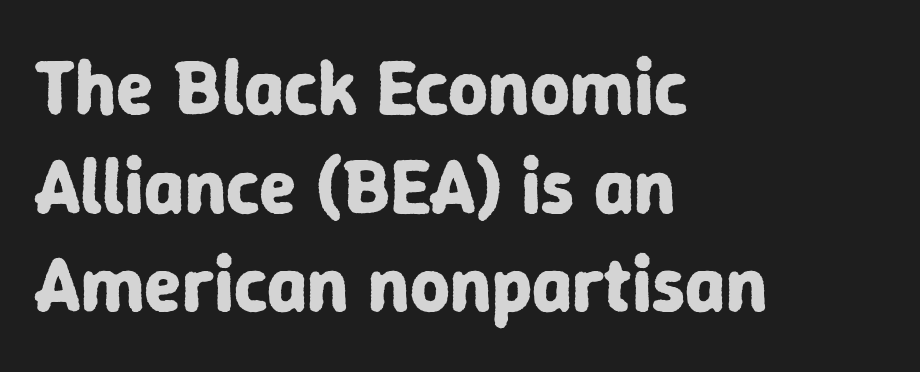
Q: Is the text bold? A: Yes.
Q: Is the text italic (slanted)? A: No, it is upright.
Q: Is the typeface a serif or a sans-serif typeface? A: Sans-serif.
Q: Is the text underlined? A: No.
Q: How is the paragraph aligned? A: Left-aligned.
Q: Is the spacing between letters normal or unusually wide? A: Normal.
Q: Is the spacing between lines tight, normal or loose? A: Normal.
Q: Width (condensed, normal, or wide)? A: Normal.
Q: Stroke contrast? A: Low.
Q: x-height? A: Medium.
Q: Monospaced? A: No.
